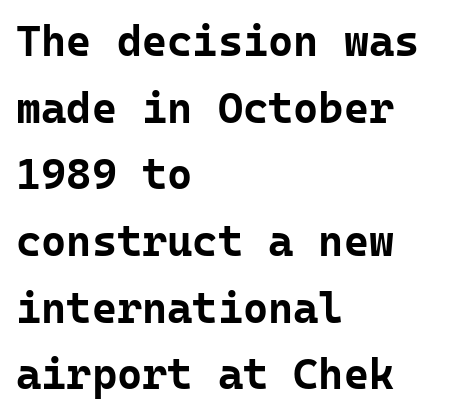
The image shows 43 px bold sans-serif type, upright, monospaced; set left-aligned, normal line spacing (1.55x), normal letter spacing, not underlined; low stroke contrast and a medium x-height.
